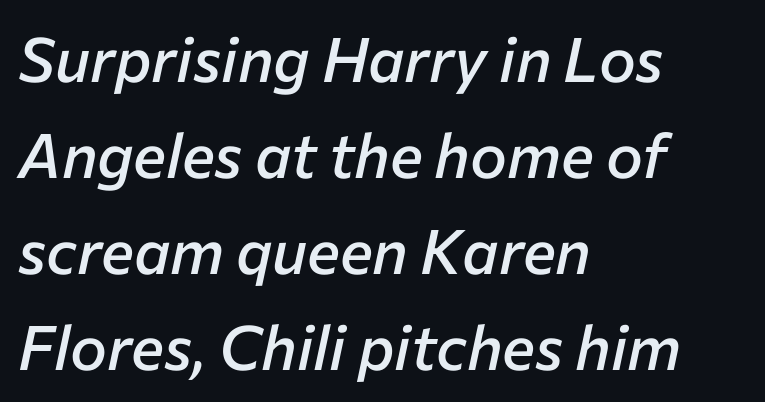
The area under the type is left untouched. The strokes are fattened partway — semibold, not bold. The rag falls on the right side of this text block. Proportional: the letters do not fall into vertical columns. Italic: yes, the glyphs are oblique. Caption: standard tracking, unaltered.
